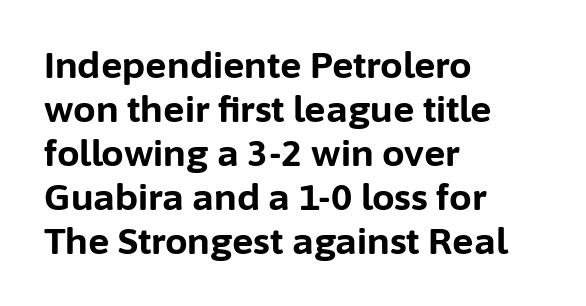
The image shows 36 px bold sans-serif type, upright; set left-aligned, line spacing 1.22x, normal letter spacing, not underlined; low stroke contrast and a medium x-height.
